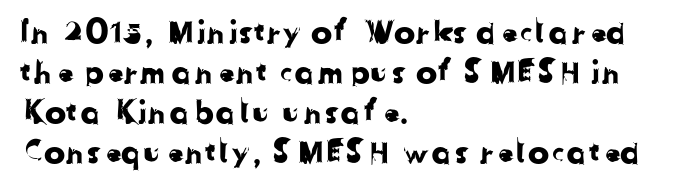
Q: Is the typeface a serif or a sans-serif typeface? A: Sans-serif.
Q: Is the text underlined? A: No.
Q: How is the paragraph aligned? A: Left-aligned.
Q: Is the spacing between letters normal or unusually wide? A: Normal.
Q: Is the spacing between lines tight, normal or loose? A: Normal.
Q: Width (condensed, normal, or wide)? A: Normal.
Q: Stroke contrast? A: Low.
Q: x-height? A: Medium.
Q: Monospaced? A: No.
